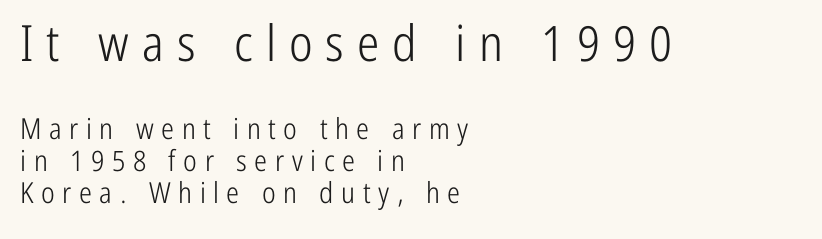
{"serif": "no", "italic": "no", "bold": "no", "weight": "light", "width": "condensed", "stroke_contrast": "low", "x_height": "medium", "monospaced": "no", "underline": "no", "align": "left", "line_spacing": "tight", "line_spacing_ratio": 1.1, "letter_spacing": "wide", "letter_spacing_em": 0.26, "larger_block": "first", "size_ratio": 1.72, "glyph_px": 50}
